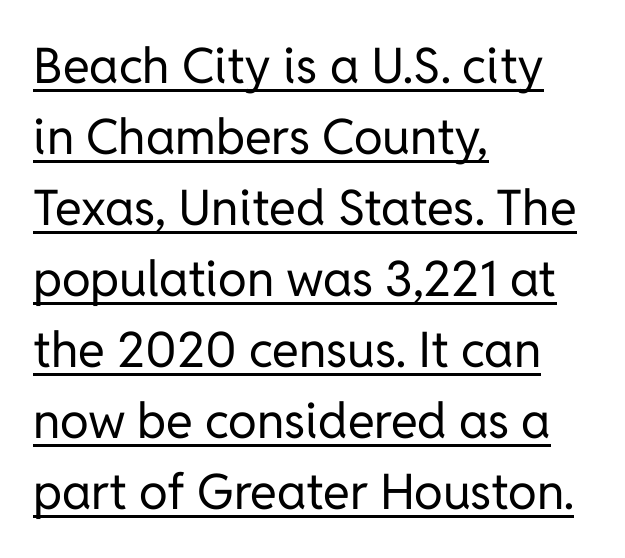
Stems and bowls with no extra thickness — not bold. Compared with a centered layout, this one pins lines to the left instead. To sum up the face: it is a sans, with no serifs. The lines sit at an ordinary, default distance from one another. Honestly, the underline is the first thing you notice here.
